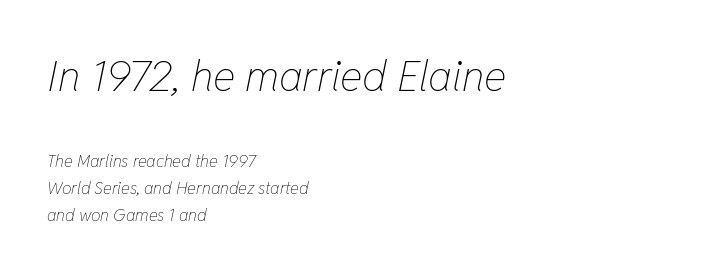
{"italic": "yes", "lean": "right", "slant_degrees": 11, "bold": "no", "weight": "thin", "width": "condensed", "stroke_contrast": "low", "x_height": "medium", "monospaced": "no", "underline": "no", "align": "left", "line_spacing": "normal", "line_spacing_ratio": 1.58, "letter_spacing": "normal", "letter_spacing_em": 0.0, "larger_block": "first", "size_ratio": 2.53, "glyph_px": 43}
